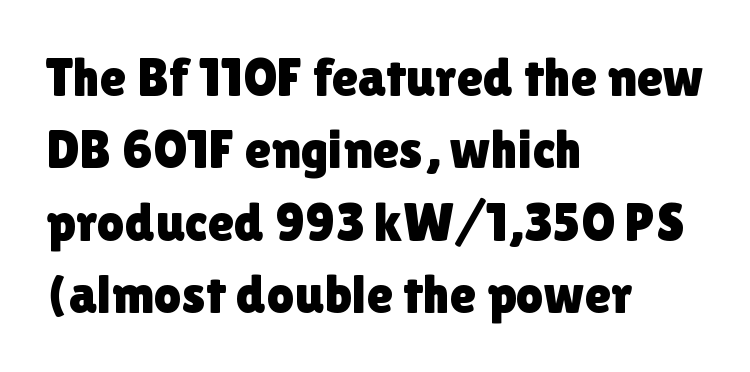
The image shows 54 px sans-serif type, upright; set left-aligned, normal line spacing (1.34x), normal letter spacing, not underlined; low stroke contrast and a medium x-height.
